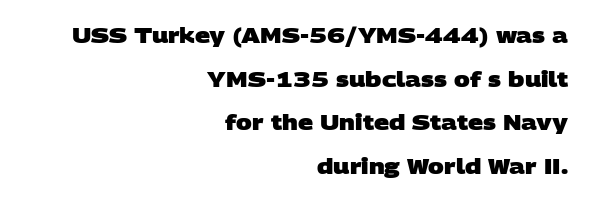
Q: Is the text bold? A: Yes.
Q: Is the text underlined? A: No.
Q: How is the paragraph aligned? A: Right-aligned.
Q: Is the spacing between letters normal or unusually wide? A: Normal.
Q: Is the spacing between lines tight, normal or loose? A: Loose.
